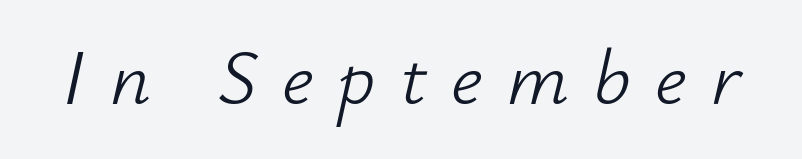
{"italic": "yes", "lean": "right", "slant_degrees": 12, "bold": "no", "weight": "light", "width": "normal", "stroke_contrast": "low", "x_height": "small", "monospaced": "no", "underline": "no", "letter_spacing": "wide", "letter_spacing_em": 0.31, "glyph_px": 79}
